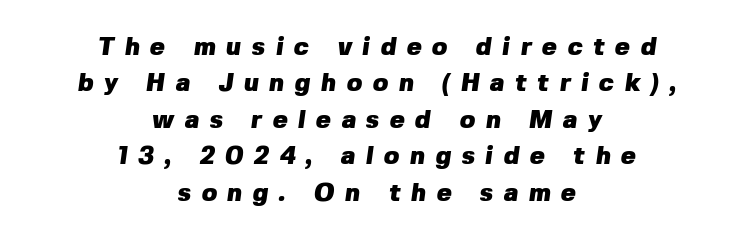
The image shows 25 px bold type; set centered, normal line spacing (1.46x), unusually wide letter spacing (+0.42 em), not underlined.
